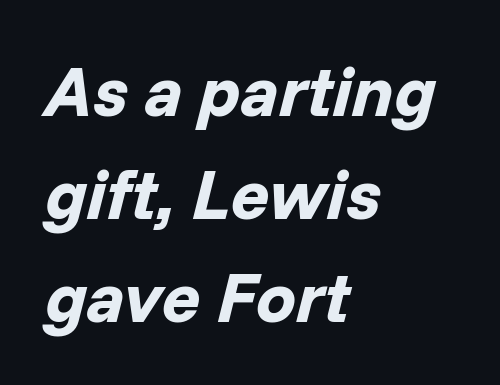
Short and long lines alike share a common starting point at left. Do the characters align in a grid? No, the font is proportional. The letters sit at their default tracking, neither squeezed nor spread. The zone under the glyphs is completely vacant. Thick stems and heavy bowls — unmistakably bold. Tall strokes in this sample are angled rather than plumb.
